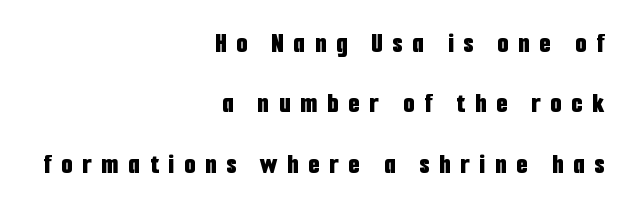
The image shows 29 px bold, condensed sans-serif type, upright; set right-aligned, loose line spacing (2.08x), unusually wide letter spacing (+0.34 em), not underlined; low stroke contrast and a medium x-height.
